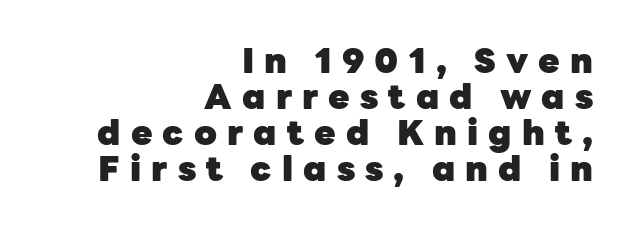
The image shows 35 px heavy sans-serif type, upright; set right-aligned, tight line spacing (1.03x), unusually wide letter spacing (+0.29 em), not underlined; low stroke contrast and a medium x-height.
